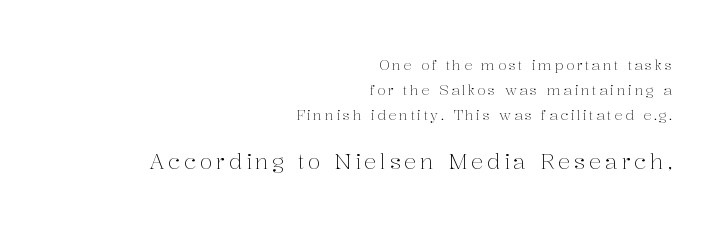
{"italic": "no", "bold": "no", "underline": "no", "align": "right", "line_spacing_ratio": 1.79, "larger_block": "second", "size_ratio": 1.5, "glyph_px": 21}
